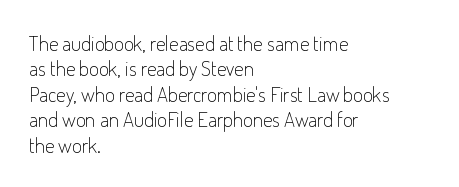
Q: Is the text bold? A: No.
Q: Is the text italic (slanted)? A: No, it is upright.
Q: Is the text underlined? A: No.
Q: How is the paragraph aligned? A: Left-aligned.
Q: Is the spacing between letters normal or unusually wide? A: Normal.
